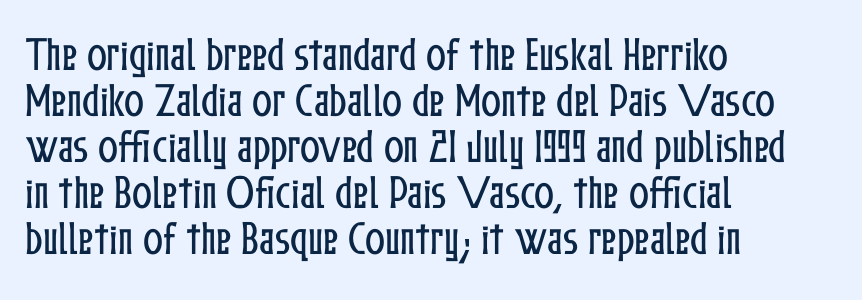
The image shows 37 px condensed type, upright; set left-aligned, line spacing 1.24x, normal letter spacing, not underlined; low stroke contrast and a medium x-height.
